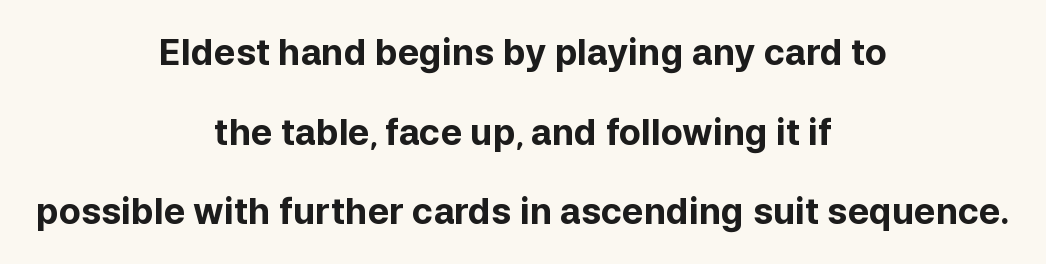
{"serif": "no", "italic": "no", "bold": "yes", "weight": "bold", "width": "normal", "stroke_contrast": "low", "x_height": "medium", "monospaced": "no", "underline": "no", "align": "center", "line_spacing": "loose", "line_spacing_ratio": 2.21, "letter_spacing": "normal", "letter_spacing_em": 0.0, "glyph_px": 36}
